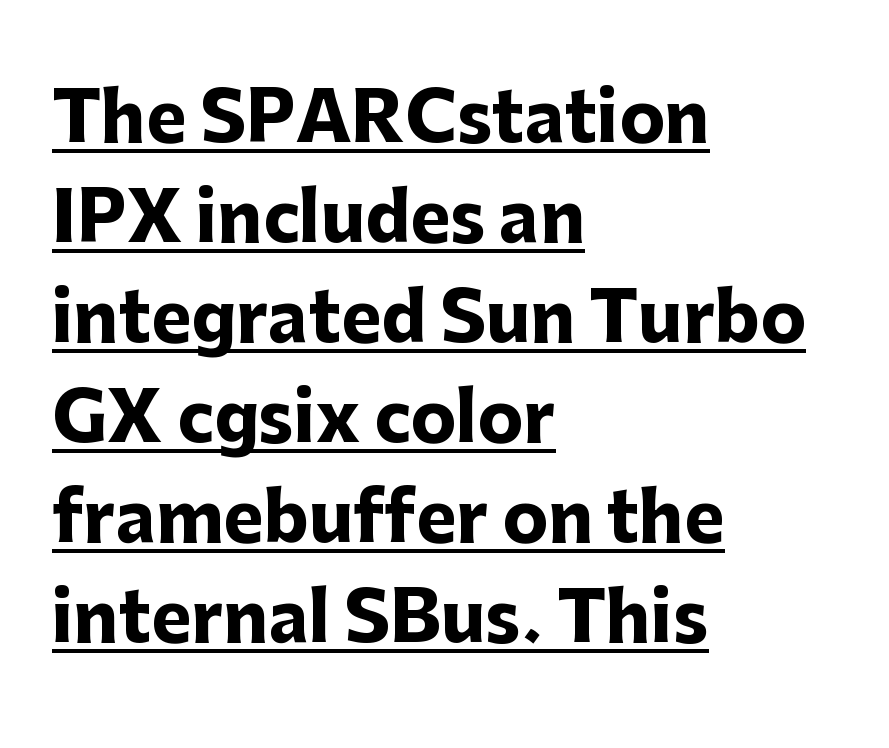
The image shows 68 px heavy sans-serif type, upright; set left-aligned, normal line spacing (1.47x), normal letter spacing, underlined; low stroke contrast and a medium x-height.
